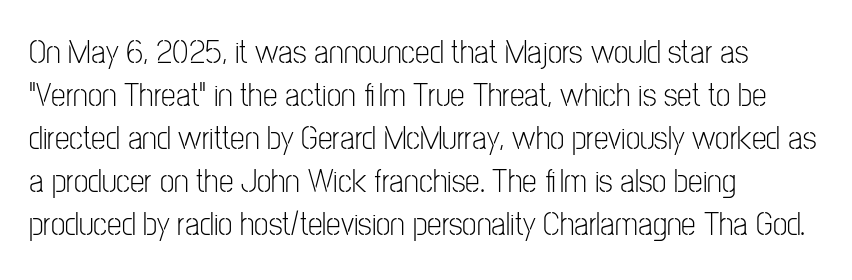
Q: Is the text bold? A: No.
Q: Is the text italic (slanted)? A: No, it is upright.
Q: Is the typeface a serif or a sans-serif typeface? A: Sans-serif.
Q: Is the text underlined? A: No.
Q: How is the paragraph aligned? A: Left-aligned.
Q: Is the spacing between letters normal or unusually wide? A: Normal.
Q: Is the spacing between lines tight, normal or loose? A: Normal.
Q: Width (condensed, normal, or wide)? A: Condensed.
Q: Stroke contrast? A: Low.
Q: x-height? A: Medium.
Q: Monospaced? A: No.
